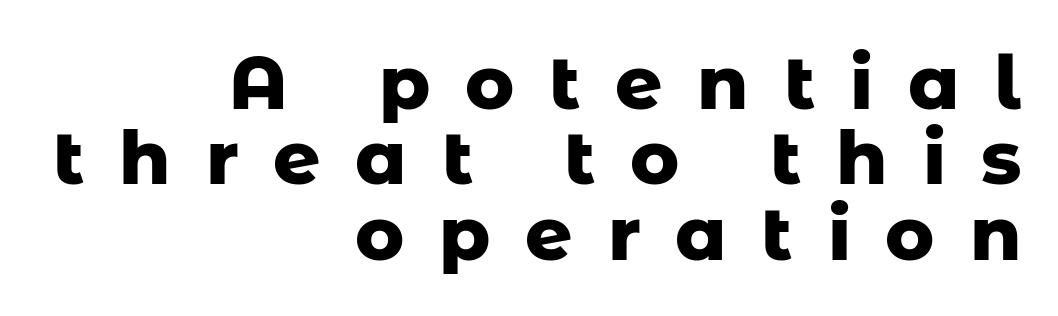
{"serif": "no", "italic": "no", "bold": "yes", "weight": "heavy", "width": "normal", "stroke_contrast": "low", "x_height": "medium", "monospaced": "no", "underline": "no", "align": "right", "line_spacing": "tight", "line_spacing_ratio": 1.02, "letter_spacing": "wide", "letter_spacing_em": 0.47, "glyph_px": 74}
